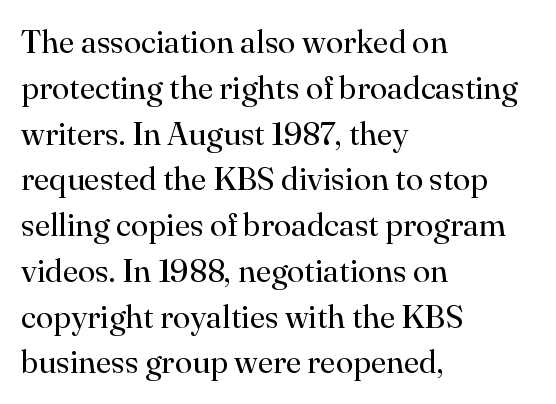
{"serif": "yes", "italic": "no", "bold": "no", "weight": "regular", "width": "normal", "stroke_contrast": "high", "x_height": "small", "monospaced": "no", "underline": "no", "align": "left", "line_spacing": "normal", "line_spacing_ratio": 1.43, "letter_spacing": "normal", "letter_spacing_em": 0.0, "glyph_px": 32}
